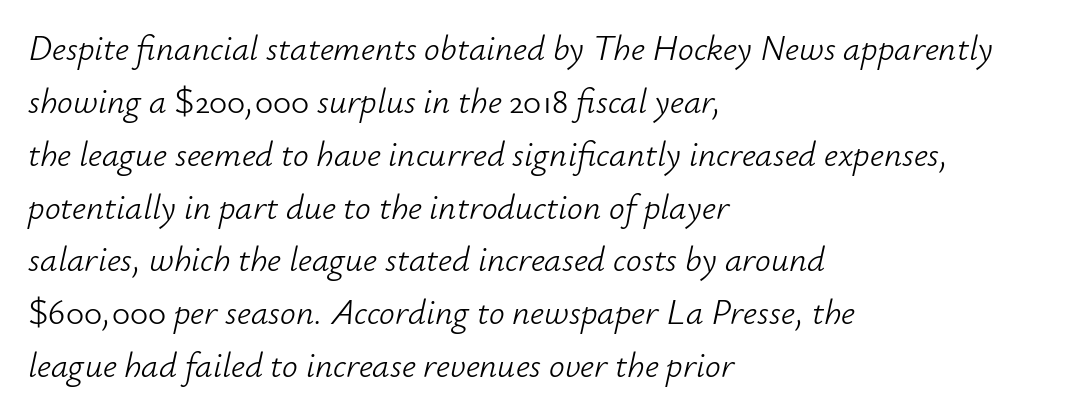
No heavy texture on the line: the type isn't bold. Check the space under the baseline: it is left empty. This block has exactly the height ordinary leading produces. The lines in this sample share a left origin and differ only in where they stop.
